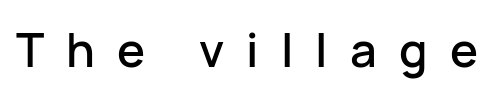
Q: Is the text italic (slanted)? A: No, it is upright.
Q: Is the typeface a serif or a sans-serif typeface? A: Sans-serif.
Q: Is the text underlined? A: No.
Q: Is the spacing between letters normal or unusually wide? A: Unusually wide.
Q: Width (condensed, normal, or wide)? A: Normal.
Q: Stroke contrast? A: Low.
Q: x-height? A: Medium.
Q: Monospaced? A: No.
